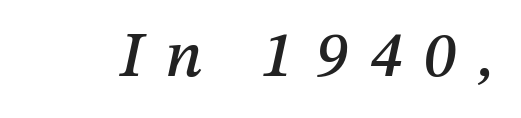
{"italic": "yes", "lean": "right", "slant_degrees": 12, "width": "normal", "stroke_contrast": "medium", "x_height": "medium", "monospaced": "no", "underline": "no", "letter_spacing": "wide", "letter_spacing_em": 0.34, "glyph_px": 65}
